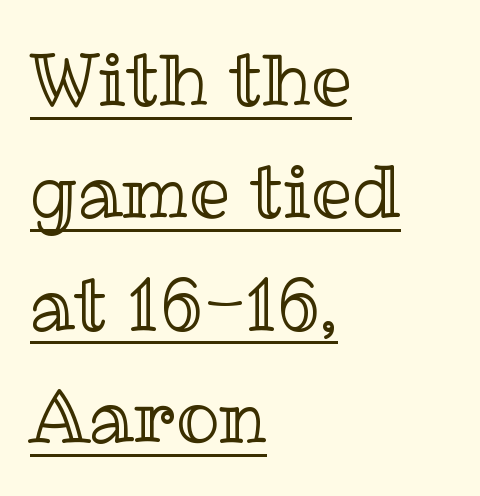
The image shows 72 px text type, upright; set left-aligned, normal line spacing (1.56x), normal letter spacing, underlined; a medium x-height.
